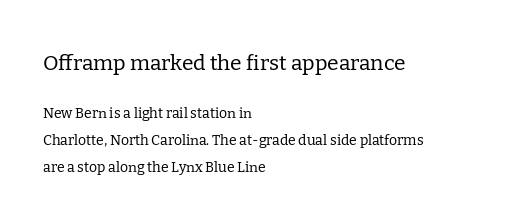
The image shows 21 px text type, upright; set left-aligned, loose line spacing (1.93x), normal letter spacing, not underlined; the first (top) block is 1.5x larger.
